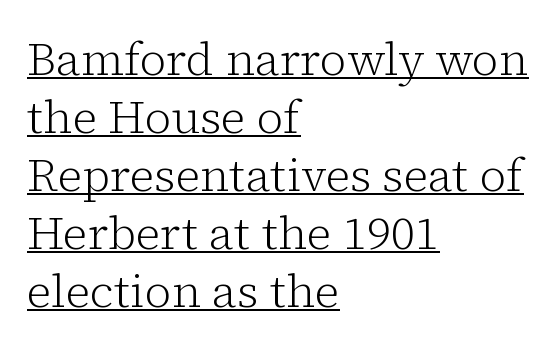
The image shows 46 px light serif type, upright; set left-aligned, normal line spacing (1.26x), normal letter spacing, underlined; low stroke contrast and a medium x-height.
